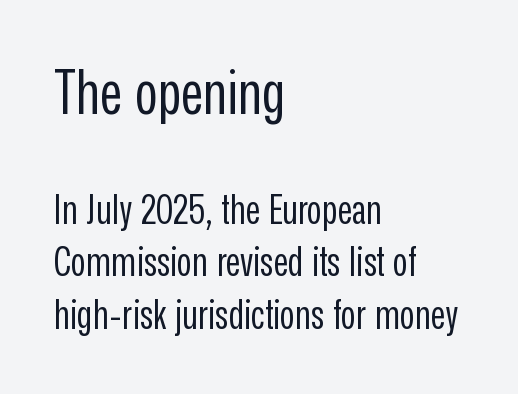
{"serif": "no", "italic": "no", "bold": "no", "weight": "regular", "width": "condensed", "stroke_contrast": "low", "x_height": "medium", "monospaced": "no", "underline": "no", "align": "left", "line_spacing": "normal", "line_spacing_ratio": 1.29, "letter_spacing": "normal", "letter_spacing_em": 0.0, "larger_block": "first", "size_ratio": 1.51, "glyph_px": 62}
